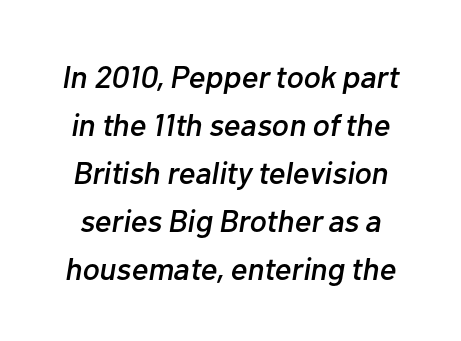
{"italic": "yes", "lean": "right", "slant_degrees": 10, "width": "normal", "stroke_contrast": "low", "x_height": "medium", "monospaced": "no", "underline": "no", "line_spacing": "normal", "line_spacing_ratio": 1.5, "letter_spacing": "normal", "letter_spacing_em": 0.0, "glyph_px": 32}
